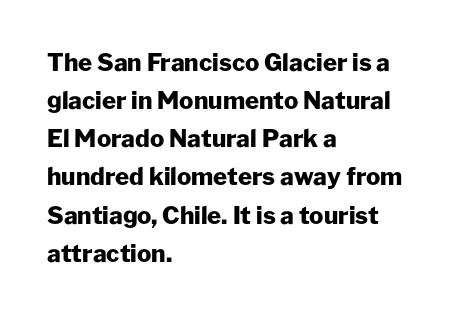
Q: Is the text bold? A: Yes.
Q: Is the text italic (slanted)? A: No, it is upright.
Q: Is the text underlined? A: No.
Q: How is the paragraph aligned? A: Left-aligned.
Q: Is the spacing between letters normal or unusually wide? A: Normal.
Q: Is the spacing between lines tight, normal or loose? A: Normal.
